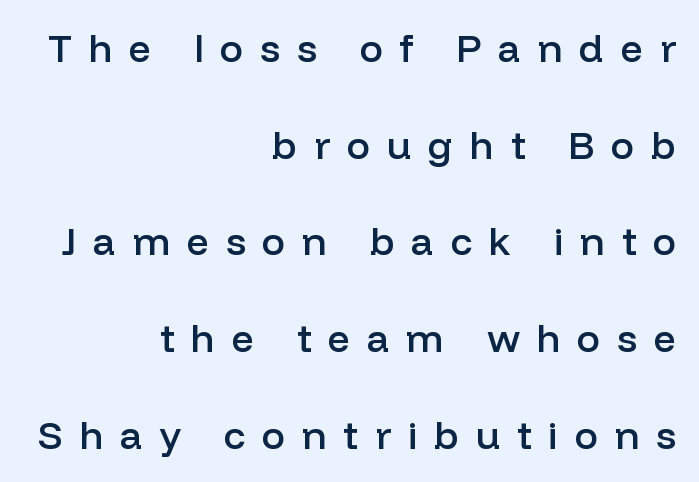
The image shows 39 px semibold sans-serif type, upright; set right-aligned, loose line spacing (2.48x), unusually wide letter spacing (+0.43 em), not underlined; low stroke contrast and a medium x-height.
